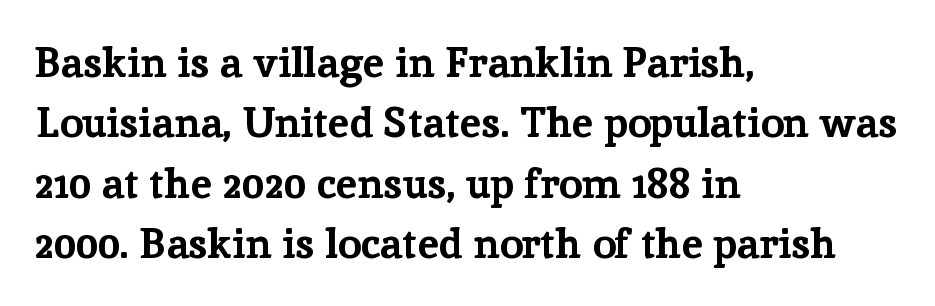
{"serif": "yes", "italic": "no", "bold": "yes", "weight": "bold", "width": "normal", "stroke_contrast": "low", "x_height": "medium", "monospaced": "no", "underline": "no", "align": "left", "line_spacing": "normal", "line_spacing_ratio": 1.44, "letter_spacing": "normal", "letter_spacing_em": 0.0, "glyph_px": 42}
